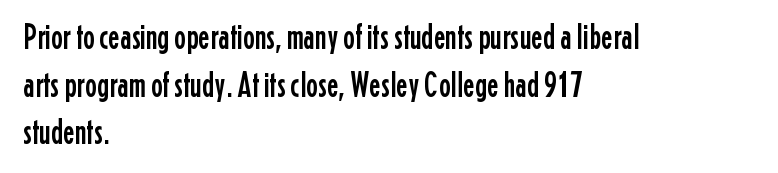
The image shows 35 px condensed sans-serif type, upright; set left-aligned, normal line spacing (1.36x), normal letter spacing, not underlined; low stroke contrast and a medium x-height.
